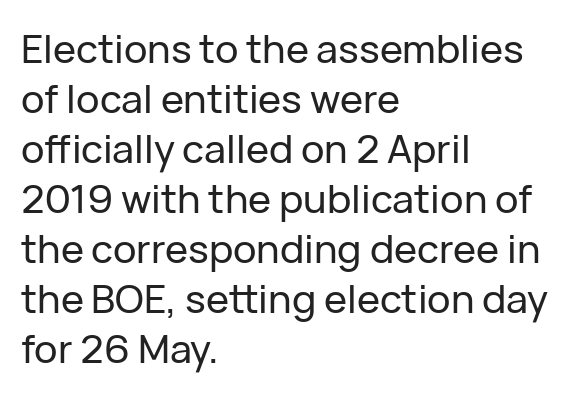
The image shows 39 px sans-serif type, upright; set left-aligned, normal line spacing (1.28x), normal letter spacing, not underlined; low stroke contrast and a medium x-height.
